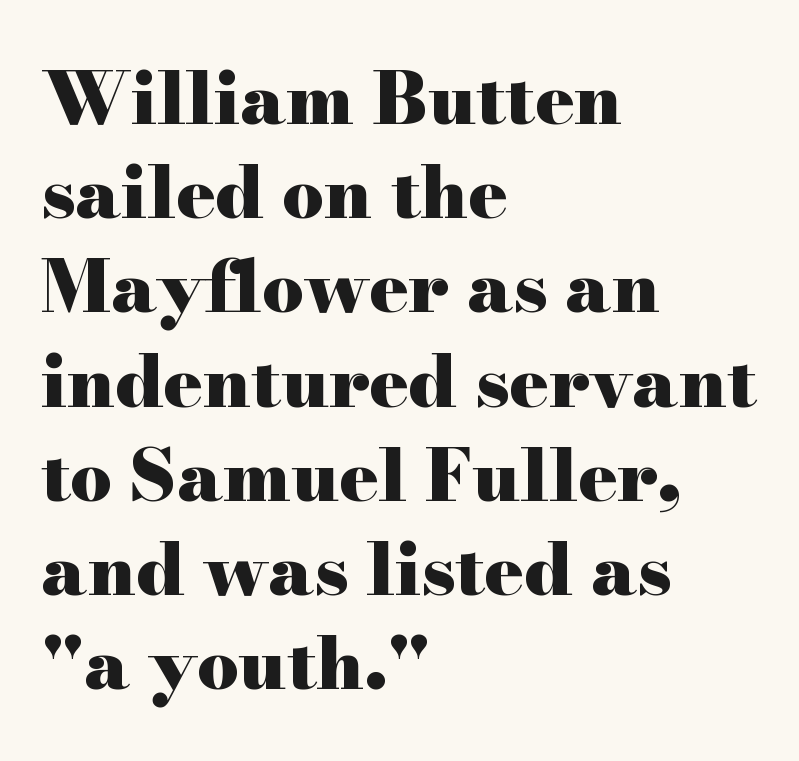
Q: Is the text bold? A: Yes.
Q: Is the text italic (slanted)? A: No, it is upright.
Q: Is the typeface a serif or a sans-serif typeface? A: Serif.
Q: Is the text underlined? A: No.
Q: How is the paragraph aligned? A: Left-aligned.
Q: Is the spacing between letters normal or unusually wide? A: Normal.
Q: Is the spacing between lines tight, normal or loose? A: Normal.
Q: Width (condensed, normal, or wide)? A: Wide.
Q: Stroke contrast? A: High.
Q: x-height? A: Small.
Q: Monospaced? A: No.
